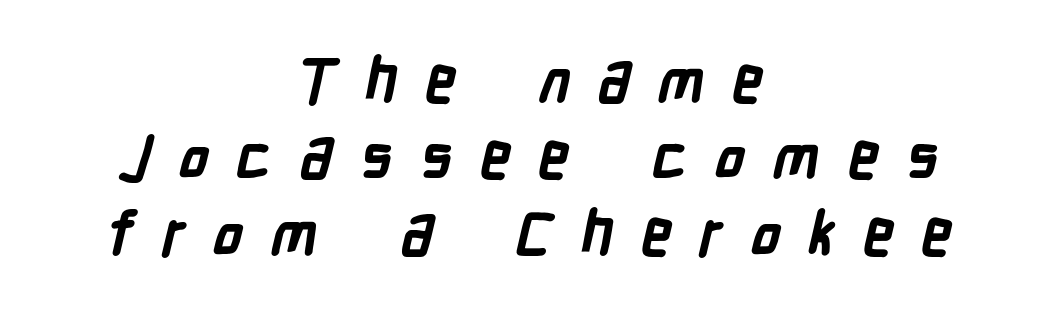
The image shows 62 px semibold, condensed sans-serif type; set centered, line spacing 1.23x, unusually wide letter spacing (+0.44 em), not underlined; low stroke contrast and a medium x-height.
